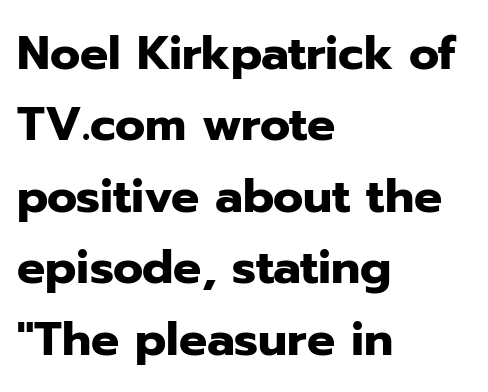
{"serif": "no", "italic": "no", "bold": "yes", "weight": "heavy", "width": "normal", "stroke_contrast": "low", "x_height": "medium", "monospaced": "no", "underline": "no", "align": "left", "line_spacing": "normal", "line_spacing_ratio": 1.52, "letter_spacing": "normal", "letter_spacing_em": 0.0, "glyph_px": 47}
